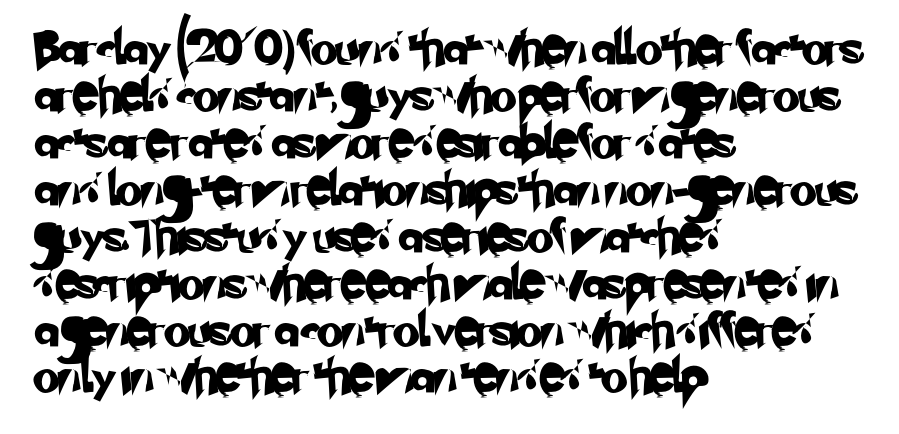
Q: Is the typeface a serif or a sans-serif typeface? A: Sans-serif.
Q: Is the text underlined? A: No.
Q: How is the paragraph aligned? A: Left-aligned.
Q: Is the spacing between letters normal or unusually wide? A: Normal.
Q: Is the spacing between lines tight, normal or loose? A: Normal.
Q: Width (condensed, normal, or wide)? A: Normal.
Q: Stroke contrast? A: Low.
Q: x-height? A: Small.
Q: Monospaced? A: No.
